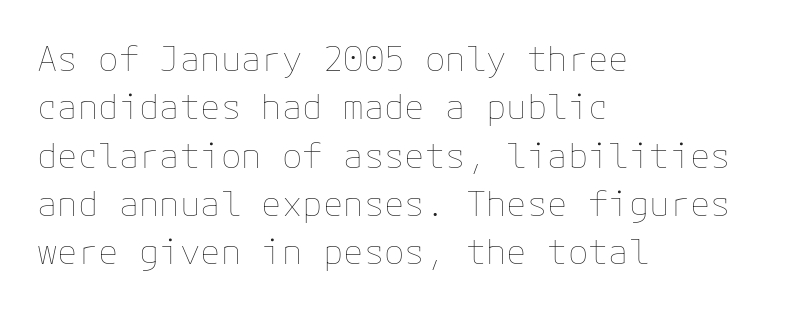
Q: Is the text bold? A: No.
Q: Is the text italic (slanted)? A: No, it is upright.
Q: Is the text underlined? A: No.
Q: How is the paragraph aligned? A: Left-aligned.
Q: Is the spacing between letters normal or unusually wide? A: Normal.
Q: Is the spacing between lines tight, normal or loose? A: Normal.
Q: Width (condensed, normal, or wide)? A: Normal.
Q: Stroke contrast? A: Low.
Q: x-height? A: Medium.
